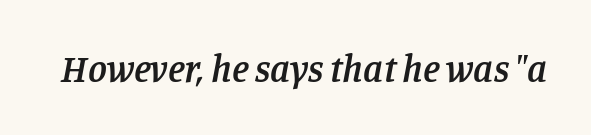
{"serif": "yes", "italic": "yes", "lean": "right", "slant_degrees": 11, "bold": "semi", "weight": "semibold", "width": "normal", "stroke_contrast": "low", "x_height": "large", "monospaced": "no", "underline": "no", "letter_spacing": "normal", "letter_spacing_em": 0.0, "glyph_px": 38}
